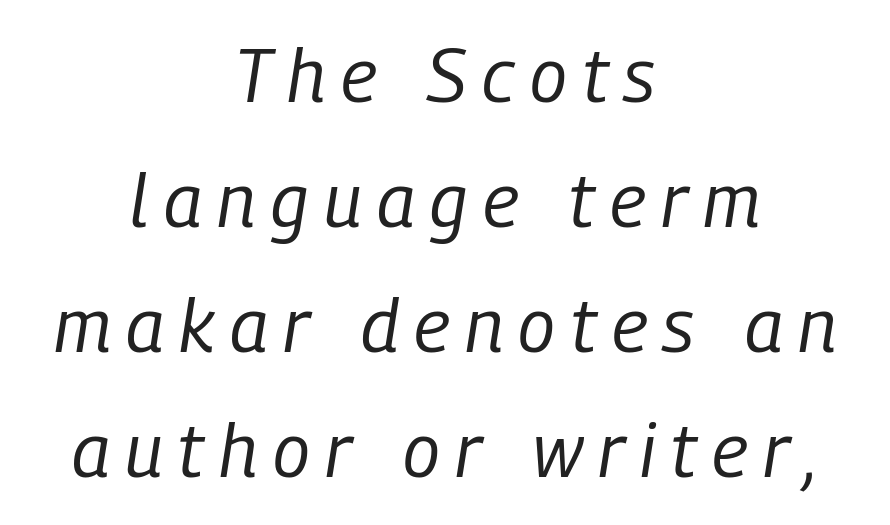
Q: Is the text bold? A: No.
Q: Is the text italic (slanted)? A: Yes, it leans right by about 9 degrees.
Q: Is the text underlined? A: No.
Q: How is the paragraph aligned? A: Centered.
Q: Is the spacing between letters normal or unusually wide? A: Unusually wide.
Q: Is the spacing between lines tight, normal or loose? A: Normal.
Q: Width (condensed, normal, or wide)? A: Condensed.
Q: Stroke contrast? A: Low.
Q: x-height? A: Medium.
Q: Monospaced? A: No.
